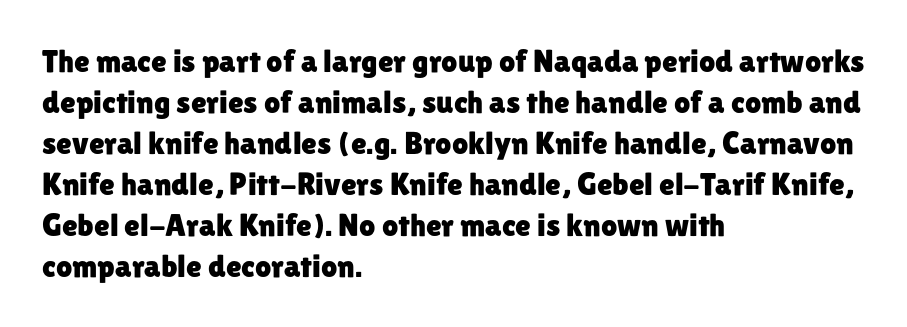
The image shows 32 px sans-serif type, upright; set left-aligned, normal line spacing (1.28x), normal letter spacing, not underlined; low stroke contrast and a medium x-height.
